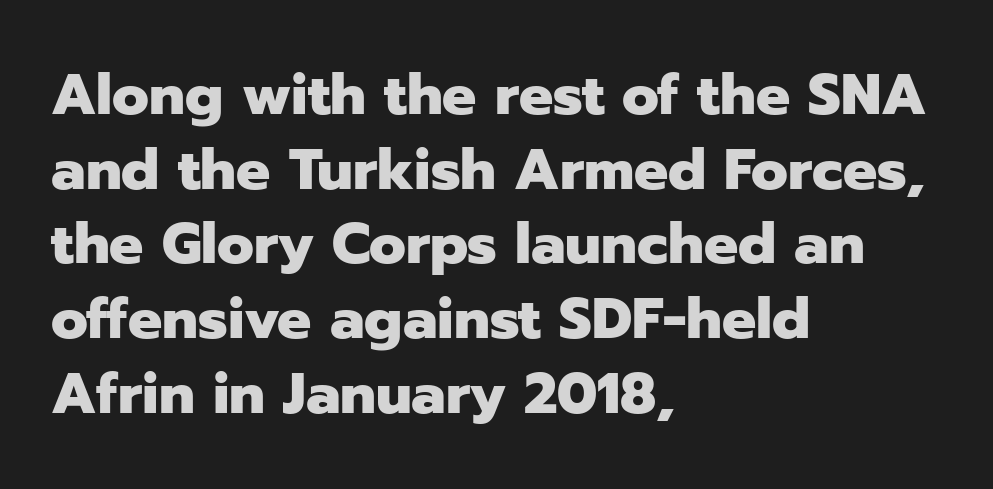
The image shows 57 px heavy sans-serif type, upright; set left-aligned, normal line spacing (1.31x), normal letter spacing, not underlined; low stroke contrast and a medium x-height.
